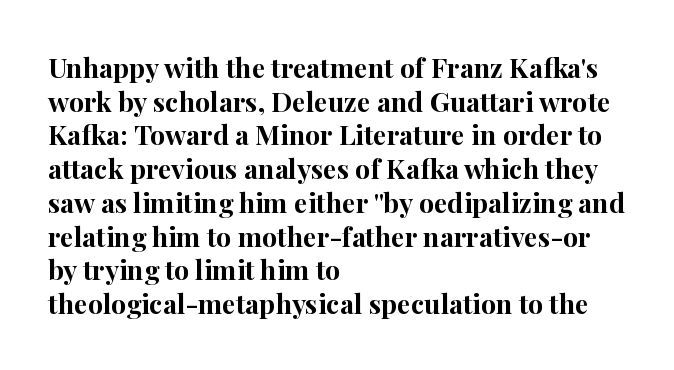
The image shows 27 px bold type, upright; set left-aligned, normal line spacing (1.25x), normal letter spacing, not underlined.
